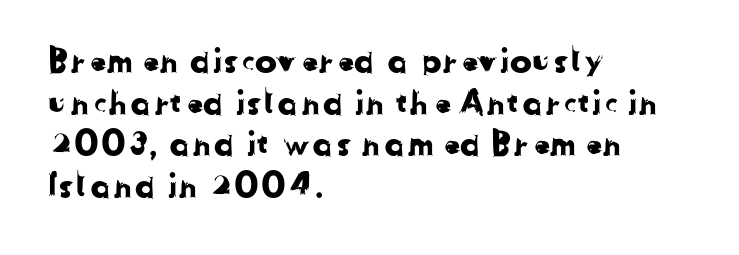
Q: Is the typeface a serif or a sans-serif typeface? A: Sans-serif.
Q: Is the text underlined? A: No.
Q: How is the paragraph aligned? A: Left-aligned.
Q: Is the spacing between letters normal or unusually wide? A: Normal.
Q: Is the spacing between lines tight, normal or loose? A: Normal.
Q: Width (condensed, normal, or wide)? A: Normal.
Q: Stroke contrast? A: Low.
Q: x-height? A: Medium.
Q: Monospaced? A: No.
